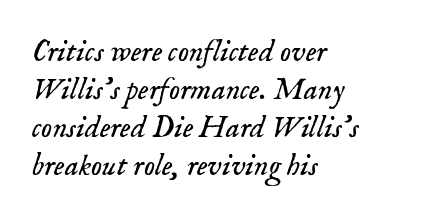
Inter-character spacing is left at the font's built-in metrics. Is this a heavy cut? Hardly; it is regular or lighter. Line starts are locked; line ends wander. Emphasis-style slanted type is in use. Just letters on the line, the space beneath them empty.
